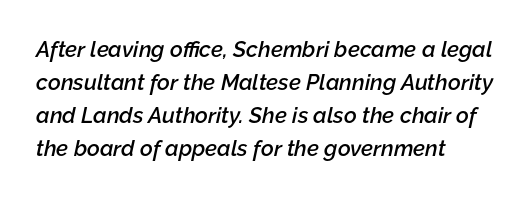
{"italic": "yes", "lean": "right", "slant_degrees": 12, "bold": "semi", "underline": "no", "align": "left", "line_spacing": "normal", "line_spacing_ratio": 1.5, "letter_spacing": "normal", "letter_spacing_em": 0.0, "glyph_px": 22}
